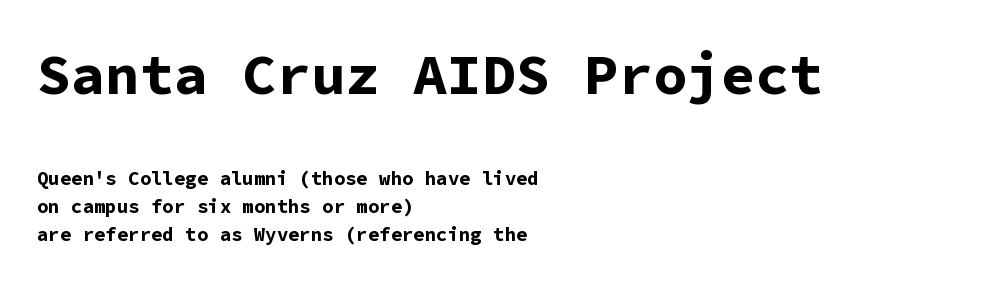
The characters display no serif detailing; their extremities are plain. Nobody drew a line under any word here. The letters are bold, with thick, heavy strokes. The rag falls on the right side of this text block. Caption: upper text group enlarged, lower text group reduced.
